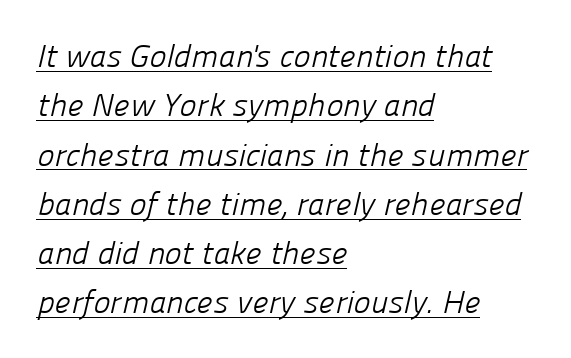
The image shows 32 px light sans-serif type; set left-aligned, normal line spacing (1.54x), normal letter spacing, underlined; low stroke contrast and a medium x-height.
